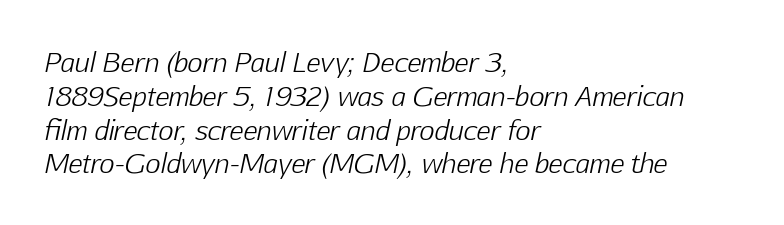
Q: Is the text bold? A: No.
Q: Is the text italic (slanted)? A: Yes, it leans right by about 12 degrees.
Q: Is the text underlined? A: No.
Q: How is the paragraph aligned? A: Left-aligned.
Q: Is the spacing between letters normal or unusually wide? A: Normal.
Q: Is the spacing between lines tight, normal or loose? A: Normal.
